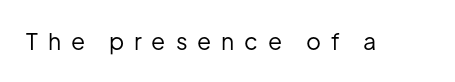
Each word looks stretched out because of the extra space between its letters. The lettering holds an erect, upright posture throughout. The typeface has the unassuming heft of standard copy or less. Honestly, there is no underline to notice here at all.
